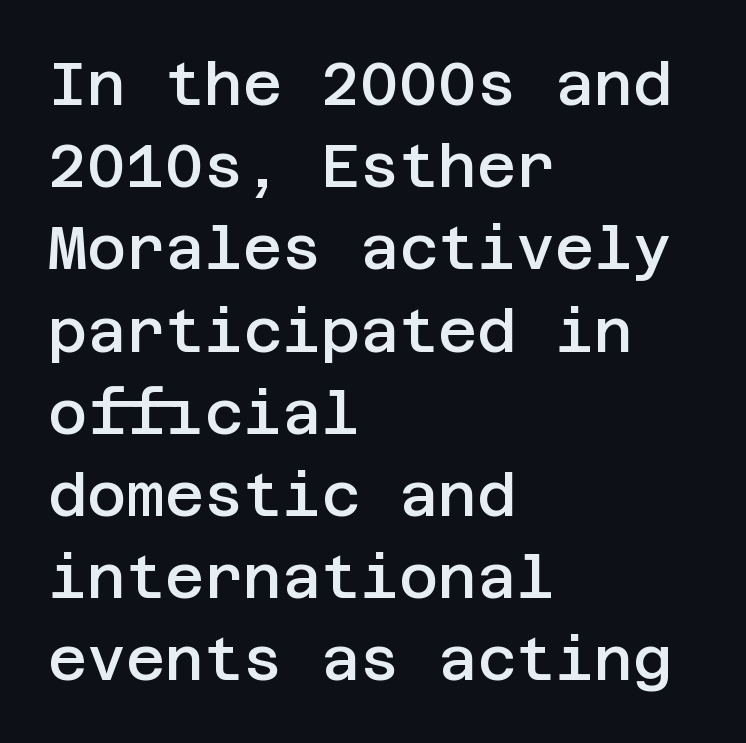
{"serif": "no", "italic": "no", "bold": "semi", "weight": "semibold", "width": "normal", "stroke_contrast": "low", "x_height": "large", "underline": "no", "align": "left", "line_spacing": "normal", "line_spacing_ratio": 1.37, "letter_spacing": "normal", "letter_spacing_em": 0.0, "glyph_px": 60}
